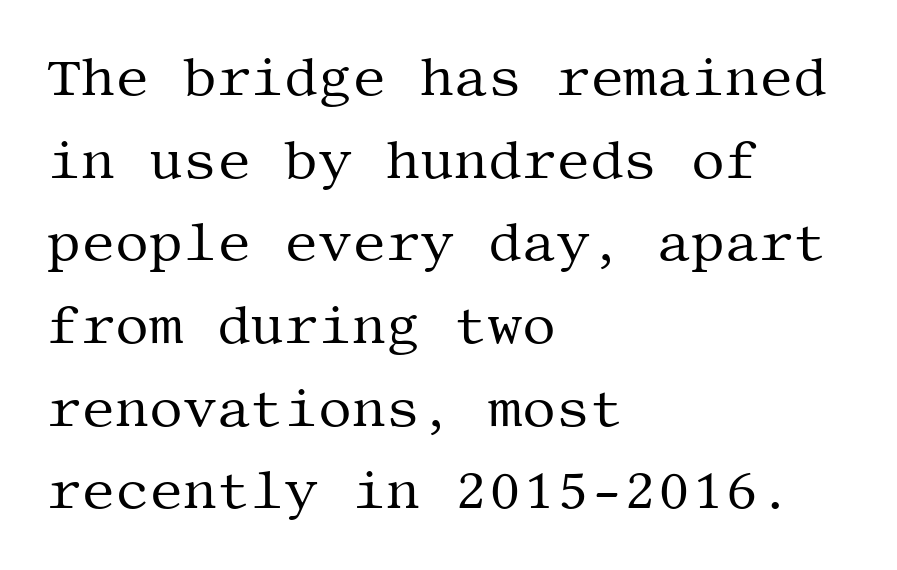
The space directly below the letters is spotless. The lines in this sample share a left origin and differ only in where they stop. These glyphs show unthickened strokes, regular width or finer. A typesetter would call this zero additional tracking. Leading: standard. When letters stand straight like this, we call the style roman or upright.
